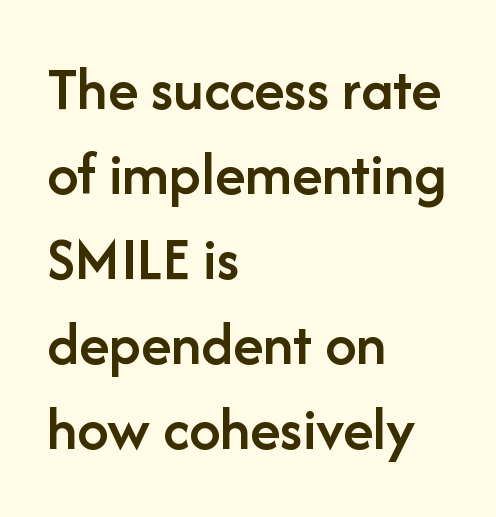
Q: Is the text bold? A: Semi-bold.
Q: Is the text italic (slanted)? A: No, it is upright.
Q: Is the typeface a serif or a sans-serif typeface? A: Sans-serif.
Q: Is the text underlined? A: No.
Q: How is the paragraph aligned? A: Left-aligned.
Q: Is the spacing between letters normal or unusually wide? A: Normal.
Q: Is the spacing between lines tight, normal or loose? A: Normal.
Q: Width (condensed, normal, or wide)? A: Normal.
Q: Stroke contrast? A: Low.
Q: x-height? A: Medium.
Q: Monospaced? A: No.
